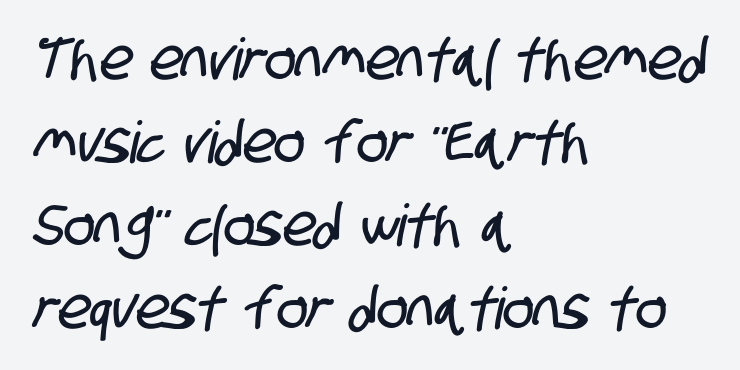
The image shows 58 px condensed sans-serif type; set left-aligned, normal line spacing (1.43x), normal letter spacing, not underlined; low stroke contrast and a large x-height.
